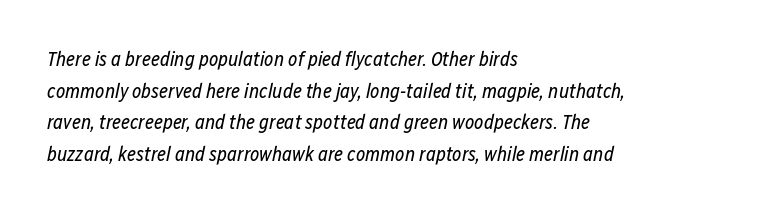
{"italic": "yes", "lean": "right", "slant_degrees": 12, "bold": "no", "underline": "no", "align": "left", "line_spacing": "normal", "line_spacing_ratio": 1.58, "letter_spacing": "normal", "letter_spacing_em": 0.0, "glyph_px": 20}
